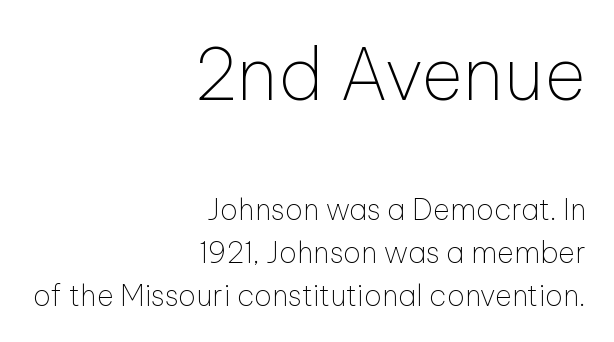
Q: Is the text bold? A: No.
Q: Is the text italic (slanted)? A: No, it is upright.
Q: Is the typeface a serif or a sans-serif typeface? A: Sans-serif.
Q: Is the text underlined? A: No.
Q: How is the paragraph aligned? A: Right-aligned.
Q: Is the spacing between letters normal or unusually wide? A: Normal.
Q: Is the spacing between lines tight, normal or loose? A: Normal.
Q: Which block of text is set in a larger size, the first (top) or the second (bottom)? A: The first (top) one.
Q: Width (condensed, normal, or wide)? A: Normal.
Q: Stroke contrast? A: Low.
Q: x-height? A: Medium.
Q: Monospaced? A: No.
